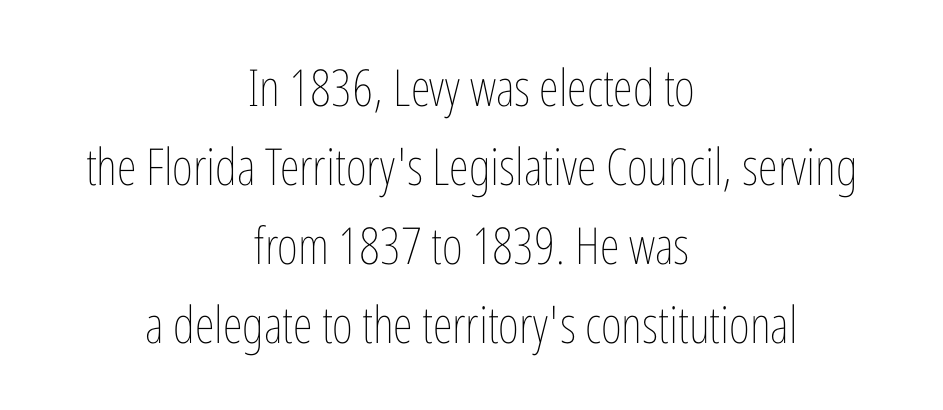
The image shows 51 px thin, condensed type, upright; set centered, normal line spacing (1.55x), normal letter spacing, not underlined; low stroke contrast and a medium x-height.
